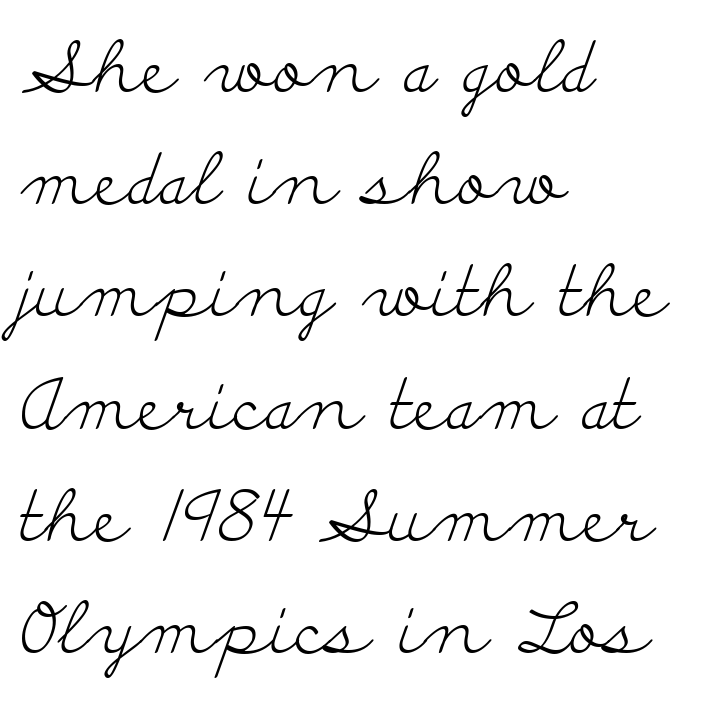
The image shows 71 px light, wide serif type; set left-aligned, normal line spacing (1.58x), normal letter spacing, not underlined; low stroke contrast and a small x-height.
